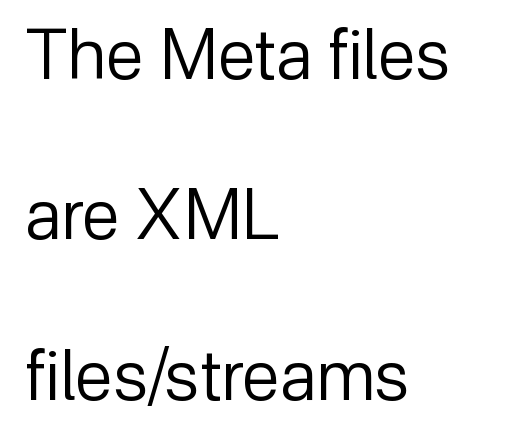
The image shows 70 px regular-weight sans-serif type, upright; set left-aligned, loose line spacing (2.29x), normal letter spacing, not underlined; low stroke contrast and a medium x-height.
